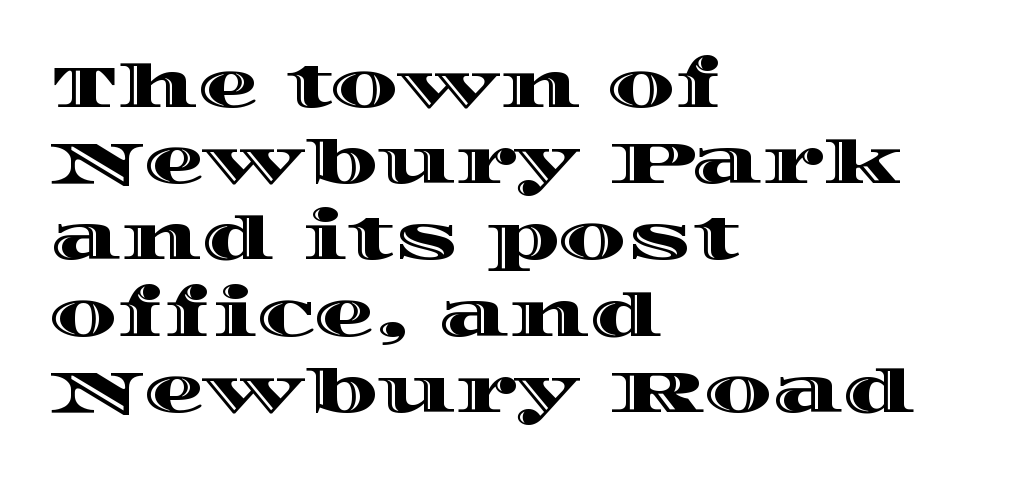
The font's upright variant was chosen for this text. Do the characters align in a grid? No, the font is proportional. Clear beneath every line of the passage. The text block is weighted toward the left margin, trailing off unevenly rightward. What's the leading like? Ordinary, nothing unusual.
